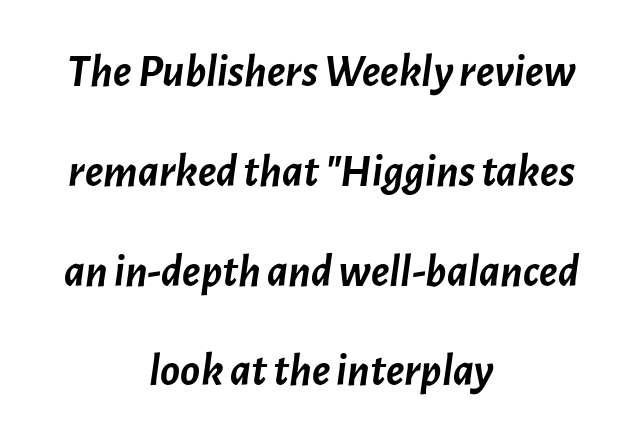
The image shows 46 px semibold type, italic (leaning right); set centered, loose line spacing (2.17x), normal letter spacing, not underlined; low stroke contrast and a medium x-height.
